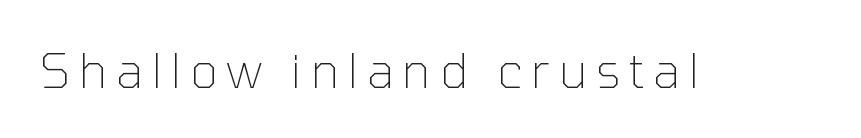
You could not count columns in this text — the font is proportionally spaced. Underlining? Definitely not there. The passage shown is typeset with a sans-serif family. The axis of the letterforms is exactly vertical. Stems and bowls with no extra thickness — not bold.
